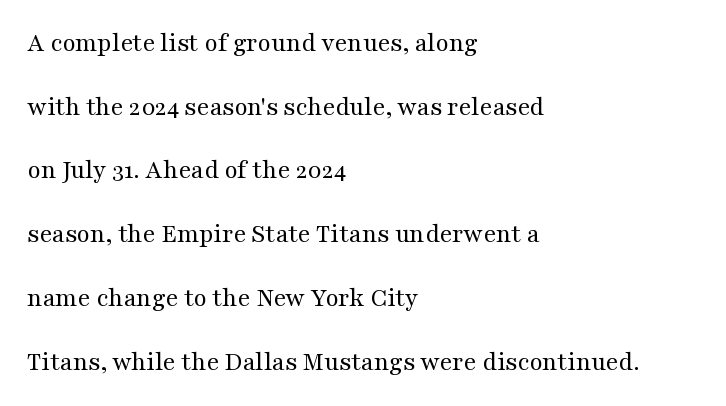
Q: Is the text bold? A: No.
Q: Is the text italic (slanted)? A: No, it is upright.
Q: Is the text underlined? A: No.
Q: How is the paragraph aligned? A: Left-aligned.
Q: Is the spacing between letters normal or unusually wide? A: Normal.
Q: Is the spacing between lines tight, normal or loose? A: Loose.
